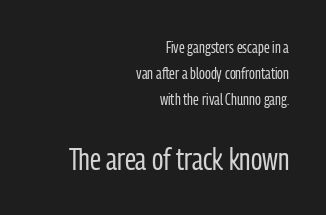
The typography opts for an upright posture over an oblique one. A student would notice the bottom passage is typeset larger than what precedes it. Here the designer chose a conventional face with non-uniform glyph widths. Unmarked baselines from the first word to the last. The horizontal fit of the characters is conventional and even.
